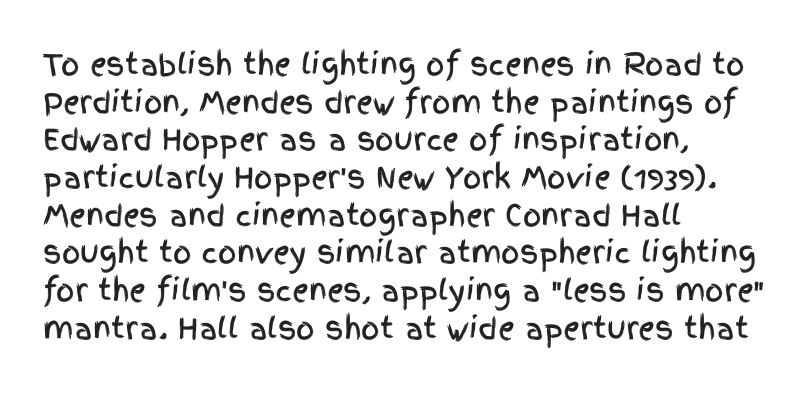
{"serif": "no", "italic": "no", "width": "condensed", "x_height": "large", "monospaced": "no", "underline": "no", "align": "left", "line_spacing": "normal", "line_spacing_ratio": 1.3, "letter_spacing": "normal", "letter_spacing_em": 0.0, "glyph_px": 29}
